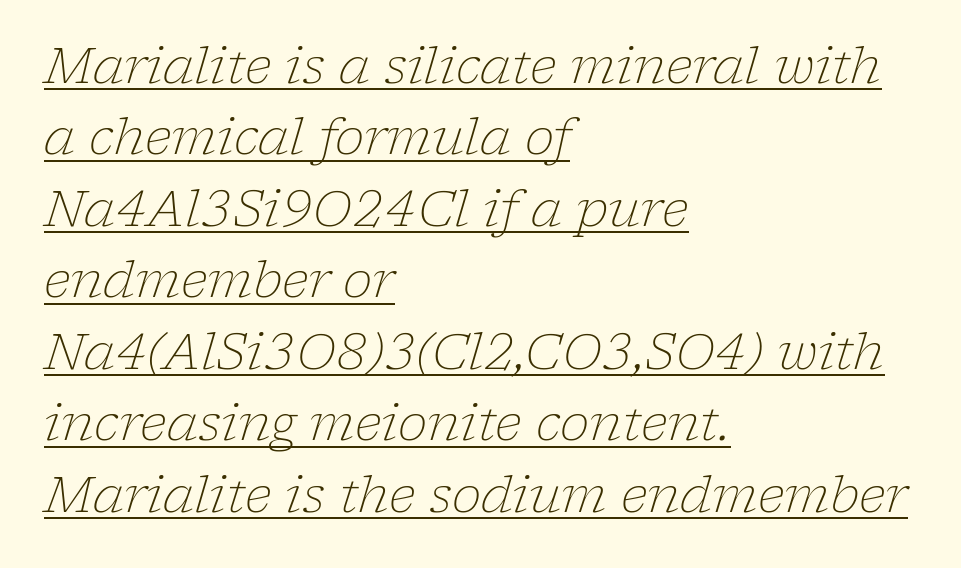
{"serif": "yes", "italic": "yes", "lean": "right", "slant_degrees": 17, "bold": "no", "weight": "light", "width": "normal", "stroke_contrast": "low", "x_height": "medium", "monospaced": "no", "underline": "yes", "align": "left", "line_spacing": "normal", "line_spacing_ratio": 1.43, "letter_spacing": "normal", "letter_spacing_em": 0.0, "glyph_px": 50}
